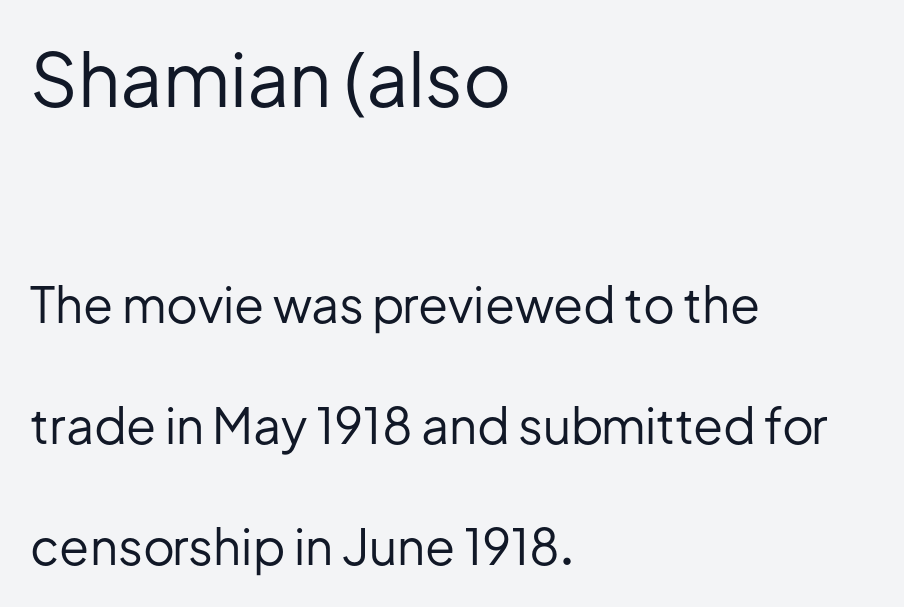
The image shows 74 px regular-weight sans-serif type, upright; set left-aligned, loose line spacing (2.47x), normal letter spacing, not underlined; the first (top) block is 1.51x larger; low stroke contrast and a medium x-height.
